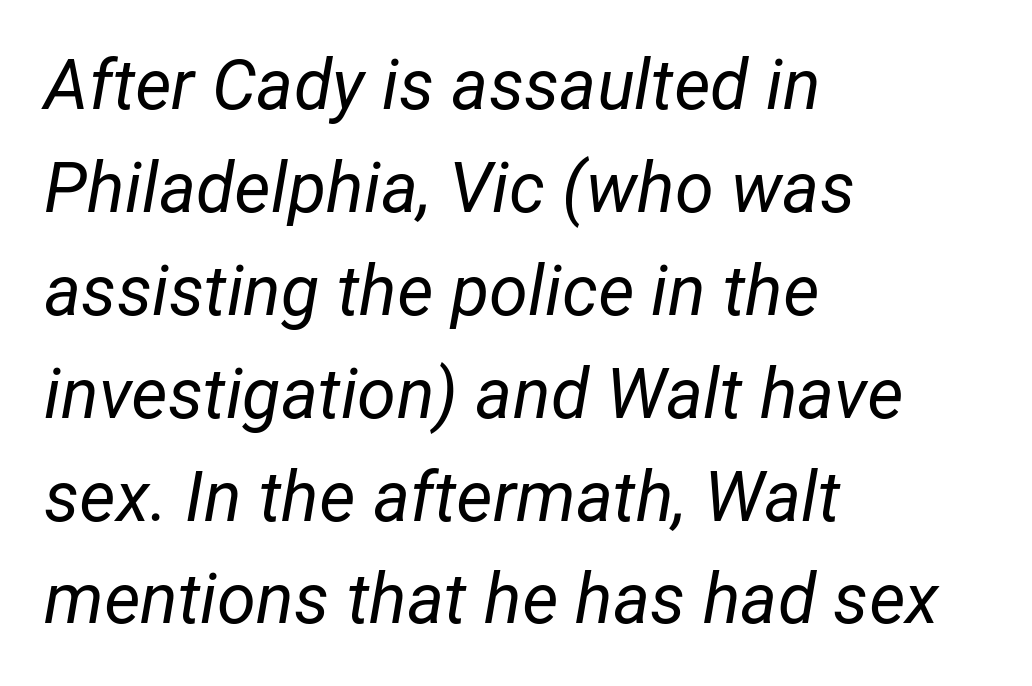
Note the varied advance widths — an 'i' is clearly narrower than an 'm'. The font is comparable to plain body text, perhaps lighter. The paragraph shown leans on its left margin. Summary of vertical rhythm: regular, with standard interline spacing. It's the slanting kind of type. The tracking reads as untouched default to a designer's eye.
